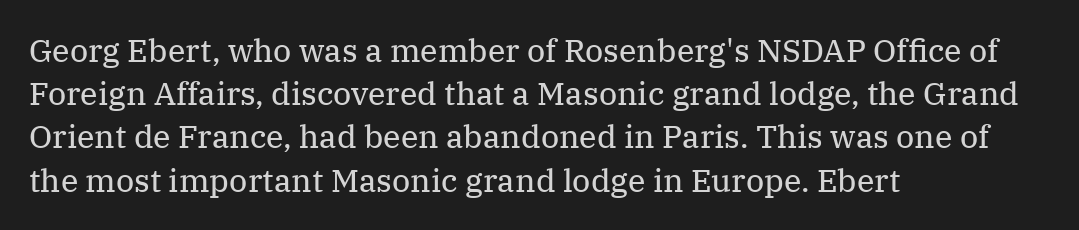
The image shows 32 px regular-weight serif type, upright; set left-aligned, normal line spacing (1.35x), normal letter spacing, not underlined; medium stroke contrast and a medium x-height.
